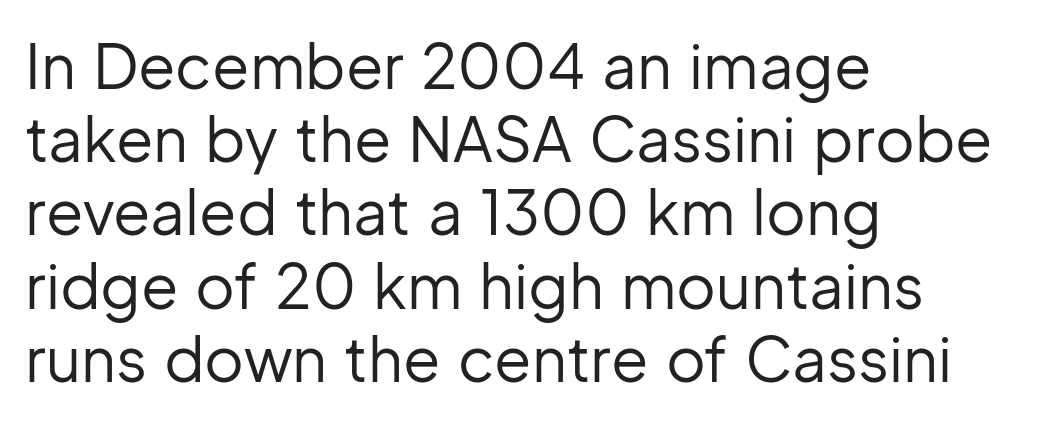
{"serif": "no", "italic": "no", "bold": "no", "weight": "regular", "width": "normal", "stroke_contrast": "low", "x_height": "medium", "monospaced": "no", "underline": "no", "align": "left", "line_spacing_ratio": 1.2, "letter_spacing": "normal", "letter_spacing_em": 0.0, "glyph_px": 61}
